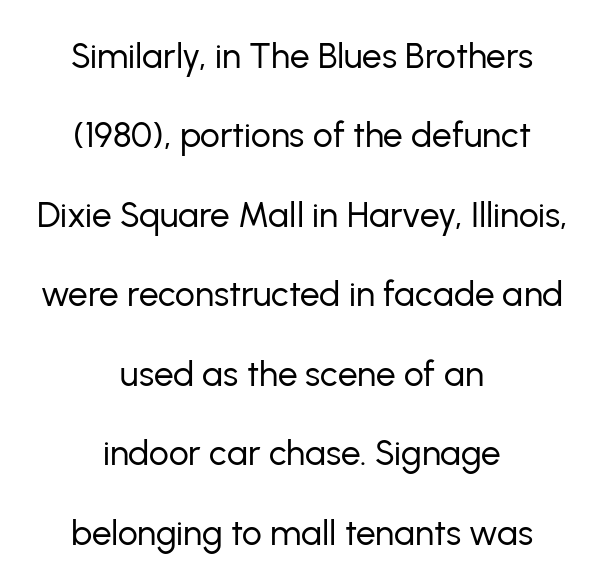
Inter-character spacing is left at the font's built-in metrics. Unlike a traditional serif, this face leaves its strokes unadorned. The rendering uses natural spacing where letterforms have individual widths. Neither beginnings nor endings align; midpoints do. A roman cut, with each character standing at attention. A typesetter would call this leading open, well beyond the default.
